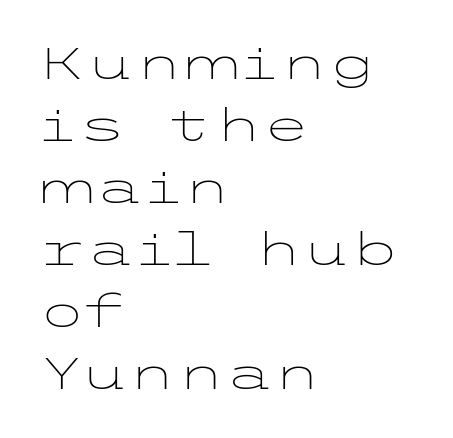
The image shows 44 px light, wide sans-serif type, upright; set left-aligned, normal line spacing (1.41x), normal letter spacing, not underlined; low stroke contrast and a medium x-height.
